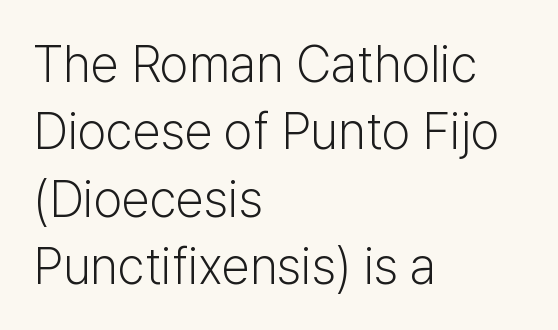
{"serif": "no", "italic": "no", "bold": "no", "weight": "light", "width": "normal", "stroke_contrast": "low", "x_height": "medium", "monospaced": "no", "underline": "no", "align": "left", "line_spacing": "normal", "line_spacing_ratio": 1.32, "letter_spacing": "normal", "letter_spacing_em": 0.0, "glyph_px": 51}
